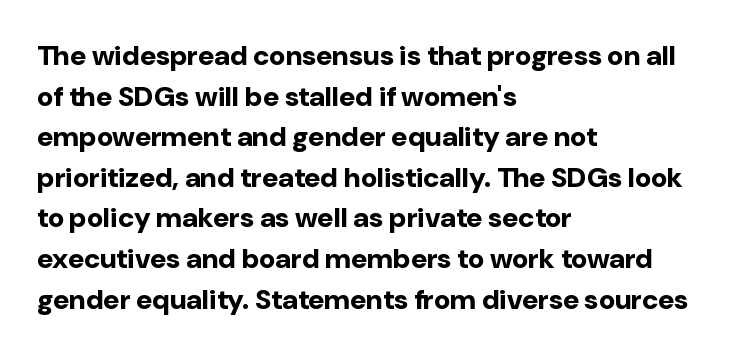
Q: Is the text bold? A: Yes.
Q: Is the text italic (slanted)? A: No, it is upright.
Q: Is the typeface a serif or a sans-serif typeface? A: Sans-serif.
Q: Is the text underlined? A: No.
Q: How is the paragraph aligned? A: Left-aligned.
Q: Is the spacing between letters normal or unusually wide? A: Normal.
Q: Is the spacing between lines tight, normal or loose? A: Normal.
Q: Width (condensed, normal, or wide)? A: Normal.
Q: Stroke contrast? A: Low.
Q: x-height? A: Medium.
Q: Monospaced? A: No.
